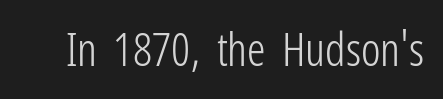
You can tell from the bare stems that sans-serif type was used. Stems here are at most as thick as an everyday book face. Italic: no, the glyphs are upright roman. Honestly, there is no underline to notice here at all.
